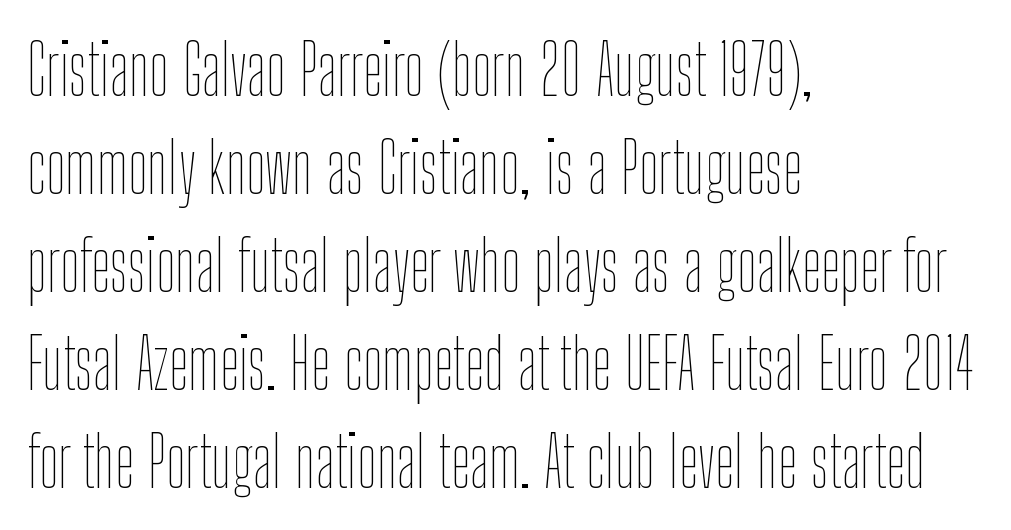
{"italic": "no", "bold": "no", "weight": "thin", "width": "condensed", "stroke_contrast": "low", "x_height": "medium", "monospaced": "no", "underline": "no", "align": "left", "line_spacing": "normal", "line_spacing_ratio": 1.4, "letter_spacing": "normal", "letter_spacing_em": 0.0, "glyph_px": 70}
